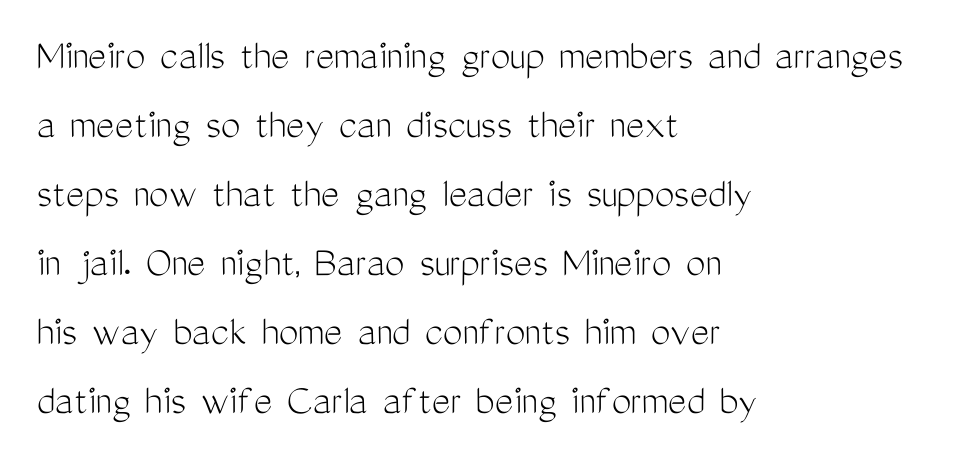
The image shows 44 px light, condensed sans-serif type, upright; set left-aligned, normal line spacing (1.57x), normal letter spacing, not underlined; medium stroke contrast and a medium x-height.
